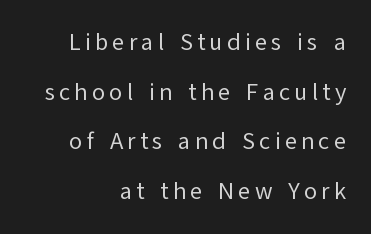
The image shows 24 px text type, upright; set right-aligned, loose line spacing (2.07x), not underlined.
